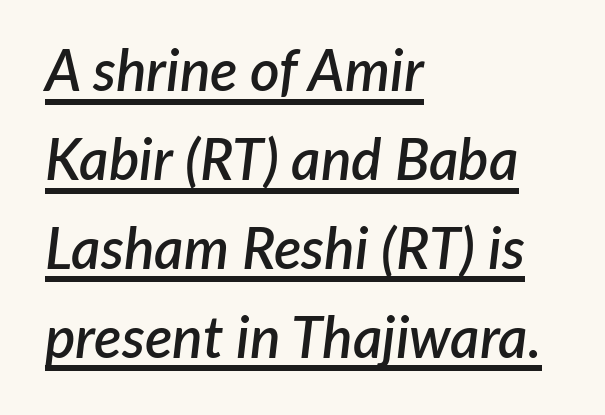
Q: Is the text bold? A: Semi-bold.
Q: Is the text italic (slanted)? A: Yes, it leans right by about 7 degrees.
Q: Is the text underlined? A: Yes.
Q: How is the paragraph aligned? A: Left-aligned.
Q: Is the spacing between letters normal or unusually wide? A: Normal.
Q: Is the spacing between lines tight, normal or loose? A: Normal.
Q: Width (condensed, normal, or wide)? A: Normal.
Q: Stroke contrast? A: Low.
Q: x-height? A: Medium.
Q: Monospaced? A: No.
